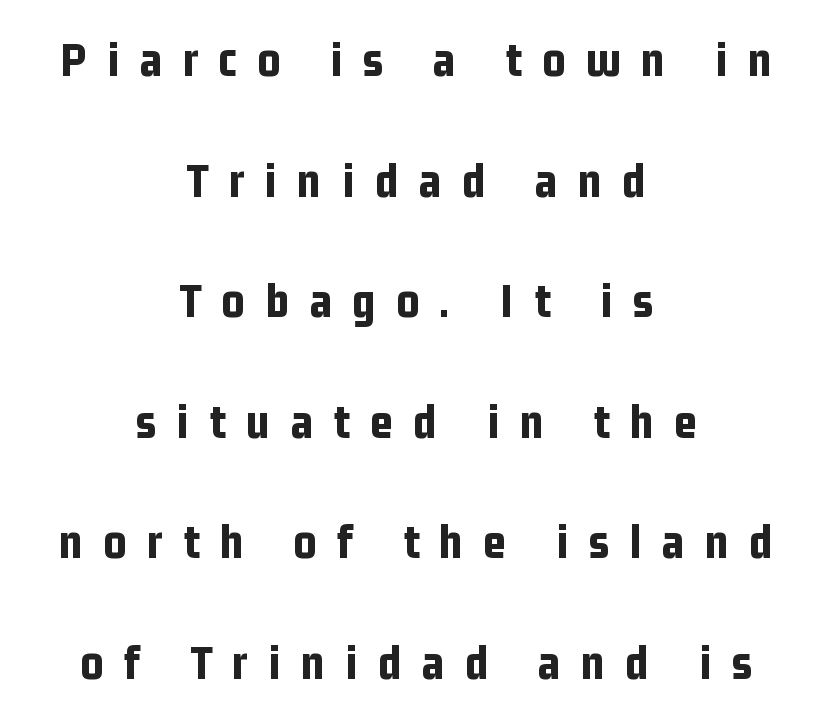
{"serif": "no", "italic": "no", "bold": "yes", "weight": "bold", "width": "condensed", "stroke_contrast": "low", "x_height": "medium", "monospaced": "no", "underline": "no", "align": "center", "line_spacing": "loose", "line_spacing_ratio": 2.46, "letter_spacing": "wide", "letter_spacing_em": 0.42, "glyph_px": 49}
